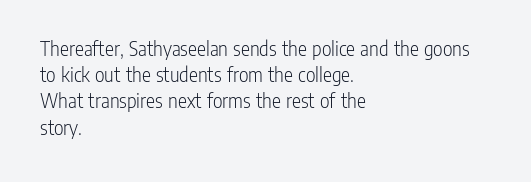
Does extra space separate the letters? No, they use regular spacing. Layout note: lines flush left. The area under the type is left untouched. This reads as an unemphasized weight, regular at the heaviest. This is roman type, the default non-slanted kind. Vertical spacing — default.
